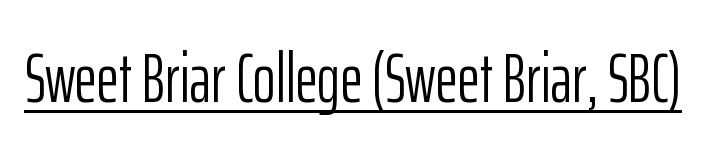
{"serif": "no", "italic": "no", "bold": "no", "weight": "light", "width": "condensed", "stroke_contrast": "low", "x_height": "medium", "monospaced": "no", "underline": "yes", "letter_spacing": "normal", "letter_spacing_em": 0.0, "glyph_px": 69}
